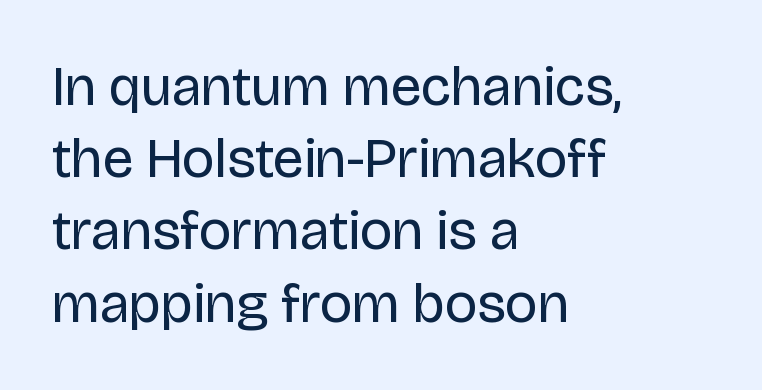
The image shows 56 px regular-weight sans-serif type, upright; set left-aligned, normal line spacing (1.29x), normal letter spacing, not underlined; low stroke contrast and a large x-height.
